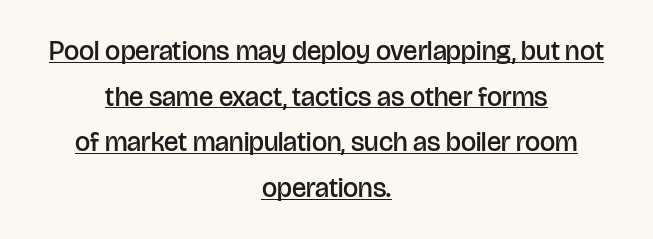
{"italic": "no", "bold": "semi", "underline": "yes", "align": "center", "line_spacing": "normal", "line_spacing_ratio": 1.69, "letter_spacing": "normal", "letter_spacing_em": 0.0, "glyph_px": 27}
